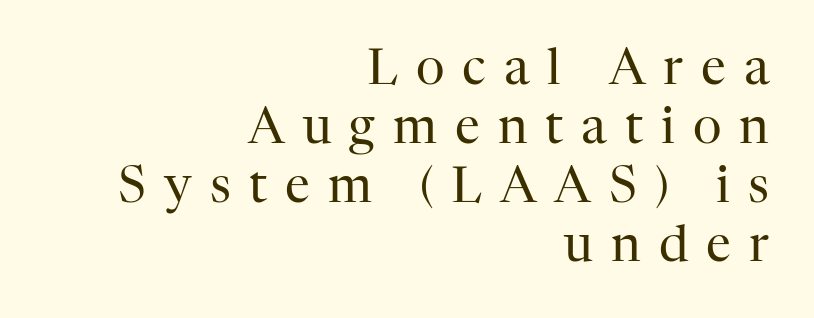
Underlining? Definitely not there. Short and long lines alike share a common ending point at right. The font family rendered here belongs to the serif group. Counters stay open thanks to moderate or lighter strokes.
